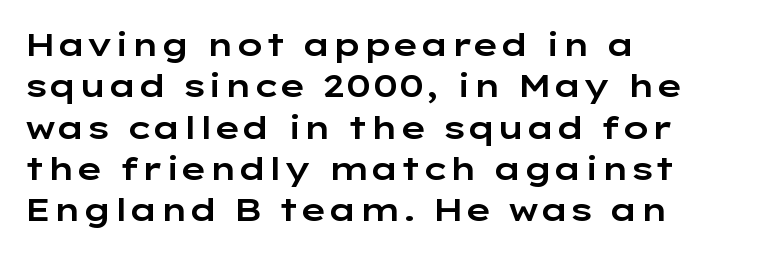
The image shows 32 px wide sans-serif type, upright; set left-aligned, normal line spacing (1.29x), normal letter spacing, not underlined; low stroke contrast and a medium x-height.
